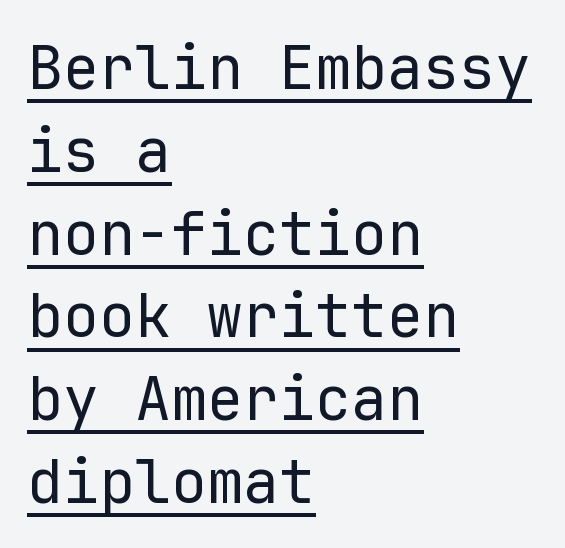
Q: Is the text bold? A: No.
Q: Is the text italic (slanted)? A: No, it is upright.
Q: Is the typeface a serif or a sans-serif typeface? A: Sans-serif.
Q: Is the text underlined? A: Yes.
Q: How is the paragraph aligned? A: Left-aligned.
Q: Is the spacing between letters normal or unusually wide? A: Normal.
Q: Is the spacing between lines tight, normal or loose? A: Normal.
Q: Width (condensed, normal, or wide)? A: Normal.
Q: Stroke contrast? A: Low.
Q: x-height? A: Medium.
Q: Monospaced? A: Yes.
